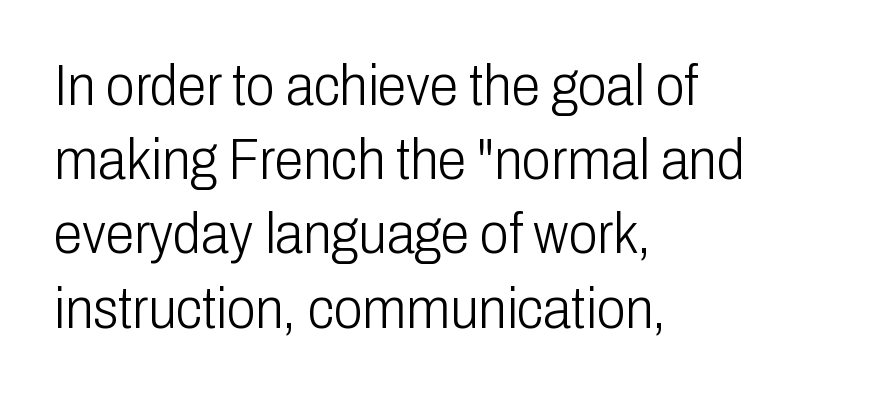
The image shows 58 px light, condensed sans-serif type, upright; set left-aligned, normal line spacing (1.28x), normal letter spacing, not underlined; low stroke contrast and a medium x-height.
